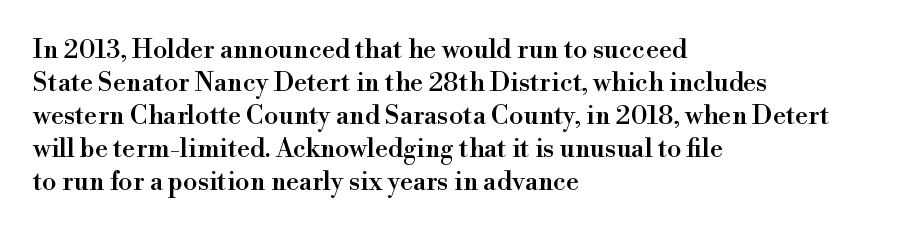
Q: Is the text italic (slanted)? A: No, it is upright.
Q: Is the text underlined? A: No.
Q: How is the paragraph aligned? A: Left-aligned.
Q: Is the spacing between letters normal or unusually wide? A: Normal.
Q: Is the spacing between lines tight, normal or loose? A: Normal.
